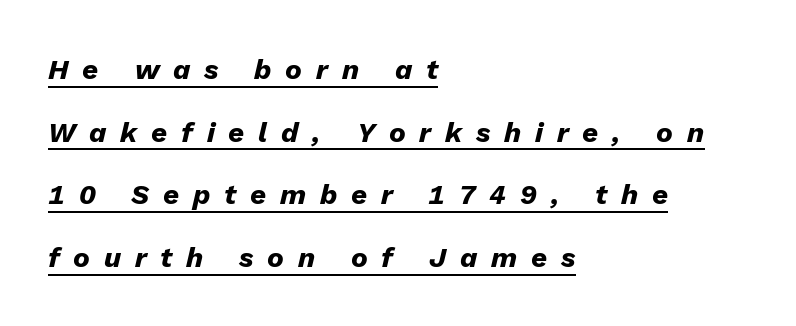
Reading down the column, the eye jumps a long way to each next line. Caption: expanded tracking, letters set apart. What weight is shown? A full bold with thick strokes. A baseline rule has been typeset under these characters. The lettering tilts uniformly, giving the passage an italic look. The rendering uses natural spacing where letterforms have individual widths.
